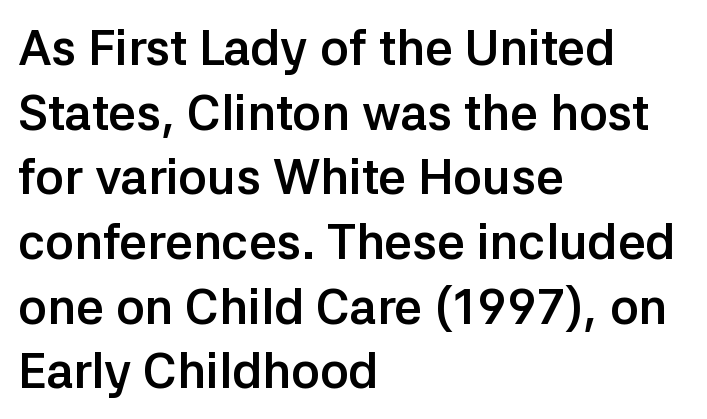
The image shows 49 px semibold sans-serif type, upright; set left-aligned, normal line spacing (1.32x), normal letter spacing, not underlined; low stroke contrast and a medium x-height.
